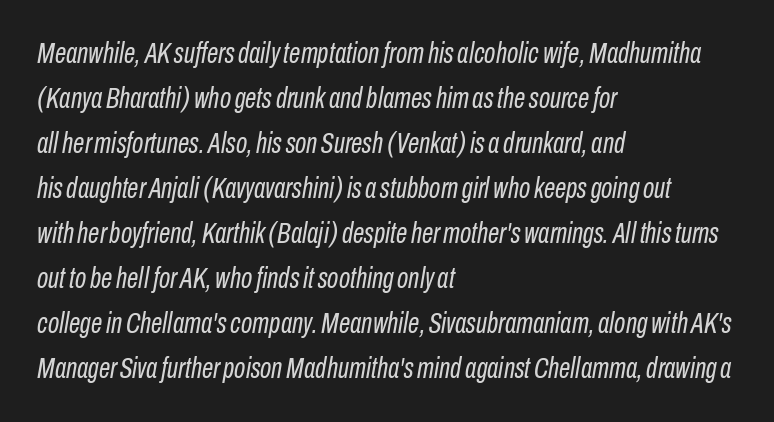
Q: Is the text bold? A: No.
Q: Is the text italic (slanted)? A: Yes, it leans right by about 10 degrees.
Q: Is the text underlined? A: No.
Q: How is the paragraph aligned? A: Left-aligned.
Q: Is the spacing between letters normal or unusually wide? A: Normal.
Q: Is the spacing between lines tight, normal or loose? A: Normal.
Q: Width (condensed, normal, or wide)? A: Condensed.
Q: Stroke contrast? A: Low.
Q: x-height? A: Medium.
Q: Monospaced? A: No.
